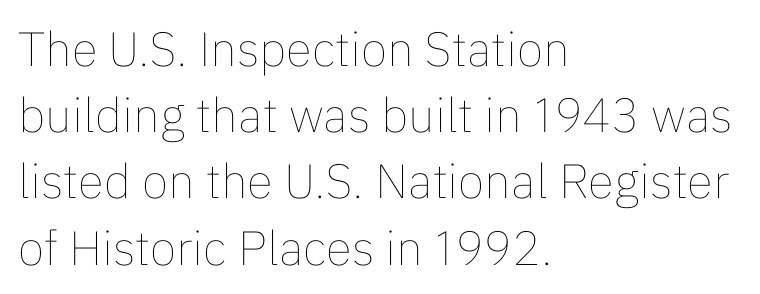
{"italic": "no", "bold": "no", "weight": "thin", "width": "normal", "stroke_contrast": "low", "x_height": "medium", "monospaced": "no", "underline": "no", "align": "left", "line_spacing": "normal", "line_spacing_ratio": 1.38, "letter_spacing": "normal", "letter_spacing_em": 0.0, "glyph_px": 48}
